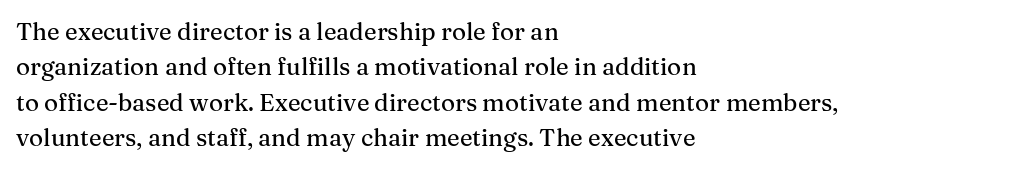
The passage shown stacks its lines at a standard gap. No extra tracking has been applied to these lines. Compared with a centered layout, this one pins lines to the left instead. The area under the type is left untouched. When letters stand straight like this, we call the style roman or upright.
